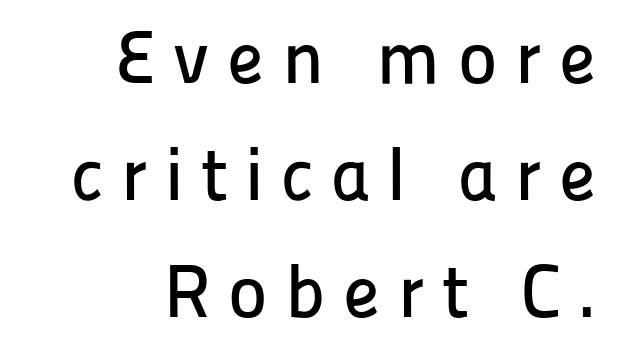
Each letter keeps its own natural width here, so spacing adapts to shape. Inter-character spacing is expanded well beyond the font's built-in metrics. Each line ends at the same right margin while the left side varies. The zone under the glyphs is completely vacant. A typesetter would label this face a sans. When letters stand straight like this, we call the style roman or upright.
